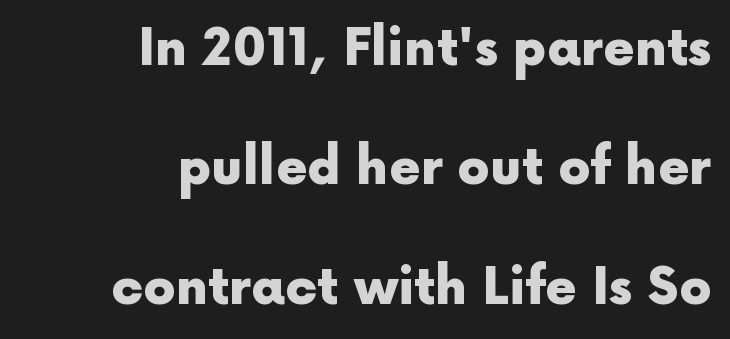
Does the type have serifs? No, each stem ends abruptly. Widely set lines give the paragraph a tall, airy silhouette. Short note: letters normally spaced. Each letter keeps its own natural width here, so spacing adapts to shape. Any mark beneath the type? The region is blank. Casual observation: everything's shoved over to the right.
